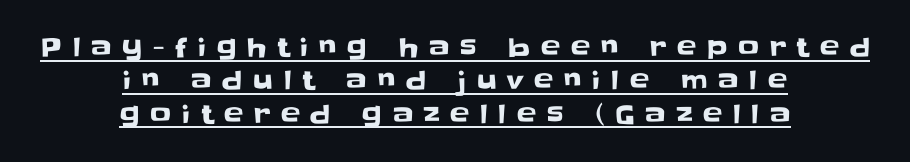
Q: Is the text italic (slanted)? A: No, it is upright.
Q: Is the text underlined? A: Yes.
Q: How is the paragraph aligned? A: Centered.
Q: Is the spacing between letters normal or unusually wide? A: Unusually wide.
Q: Is the spacing between lines tight, normal or loose? A: Normal.
